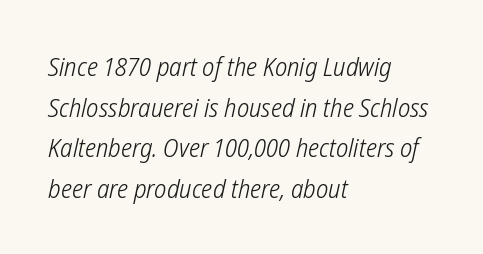
{"bold": "no", "underline": "no", "align": "left", "line_spacing": "normal", "line_spacing_ratio": 1.56, "letter_spacing": "normal", "letter_spacing_em": 0.0, "glyph_px": 26}
